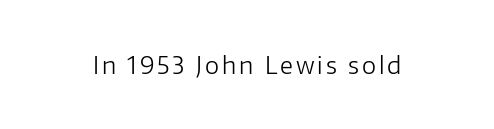
Only glyphs here, with clear space below each row. Posture: upright roman. The font is comparable to plain body text, perhaps lighter.
